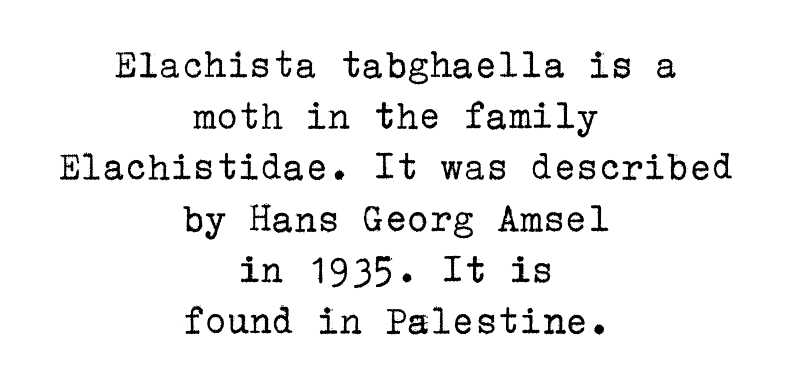
Regarding serifs, this sample has them. Every character sits straight up, as roman type does. Does the copy run flush right? No — it is centered line by line. The rendering keeps characters at their native spacing. Counters stay open thanks to moderate or lighter strokes.
